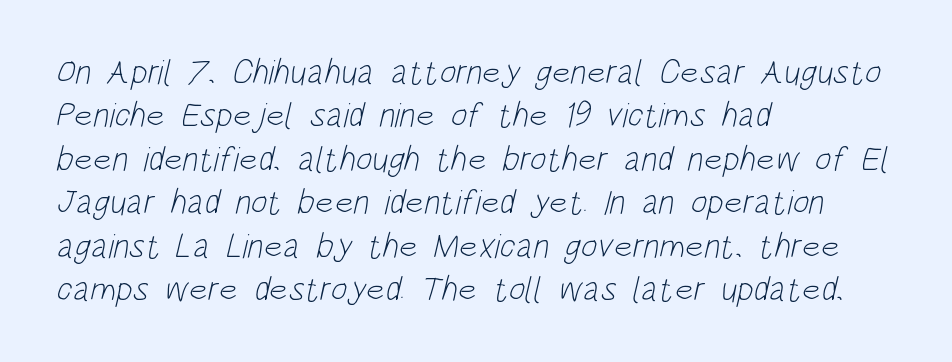
Q: Is the text bold? A: No.
Q: Is the typeface a serif or a sans-serif typeface? A: Sans-serif.
Q: Is the text underlined? A: No.
Q: How is the paragraph aligned? A: Left-aligned.
Q: Is the spacing between letters normal or unusually wide? A: Normal.
Q: Width (condensed, normal, or wide)? A: Condensed.
Q: Stroke contrast? A: Low.
Q: x-height? A: Large.
Q: Monospaced? A: No.
